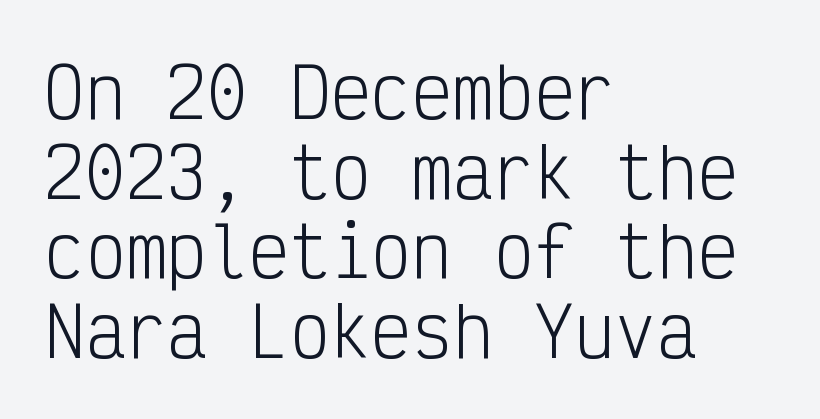
Q: Is the text bold? A: No.
Q: Is the text italic (slanted)? A: No, it is upright.
Q: Is the typeface a serif or a sans-serif typeface? A: Sans-serif.
Q: Is the text underlined? A: No.
Q: How is the paragraph aligned? A: Left-aligned.
Q: Is the spacing between letters normal or unusually wide? A: Normal.
Q: Width (condensed, normal, or wide)? A: Condensed.
Q: Stroke contrast? A: Low.
Q: x-height? A: Medium.
Q: Monospaced? A: Yes.
